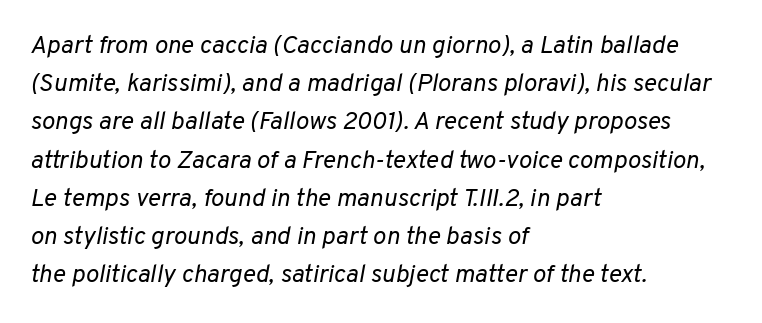
{"italic": "yes", "lean": "right", "slant_degrees": 10, "bold": "no", "underline": "no", "align": "left", "line_spacing": "normal", "line_spacing_ratio": 1.53, "letter_spacing": "normal", "letter_spacing_em": 0.0, "glyph_px": 25}
